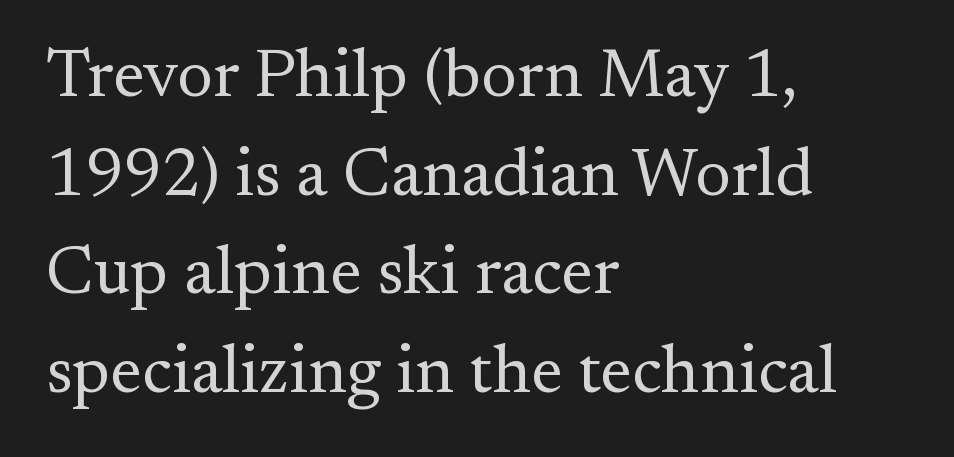
{"serif": "yes", "italic": "no", "bold": "no", "weight": "regular", "width": "normal", "stroke_contrast": "medium", "x_height": "small", "monospaced": "no", "underline": "no", "align": "left", "line_spacing": "normal", "line_spacing_ratio": 1.45, "letter_spacing": "normal", "letter_spacing_em": 0.0, "glyph_px": 68}
